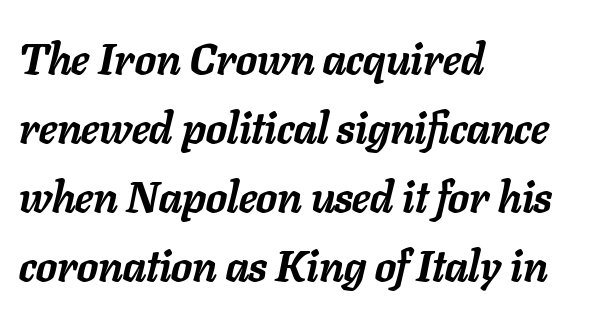
Q: Is the text bold? A: Yes.
Q: Is the text italic (slanted)? A: Yes, it leans right by about 11 degrees.
Q: Is the text underlined? A: No.
Q: How is the paragraph aligned? A: Left-aligned.
Q: Is the spacing between letters normal or unusually wide? A: Normal.
Q: Is the spacing between lines tight, normal or loose? A: Normal.
Q: Width (condensed, normal, or wide)? A: Normal.
Q: Stroke contrast? A: Low.
Q: x-height? A: Medium.
Q: Monospaced? A: No.
